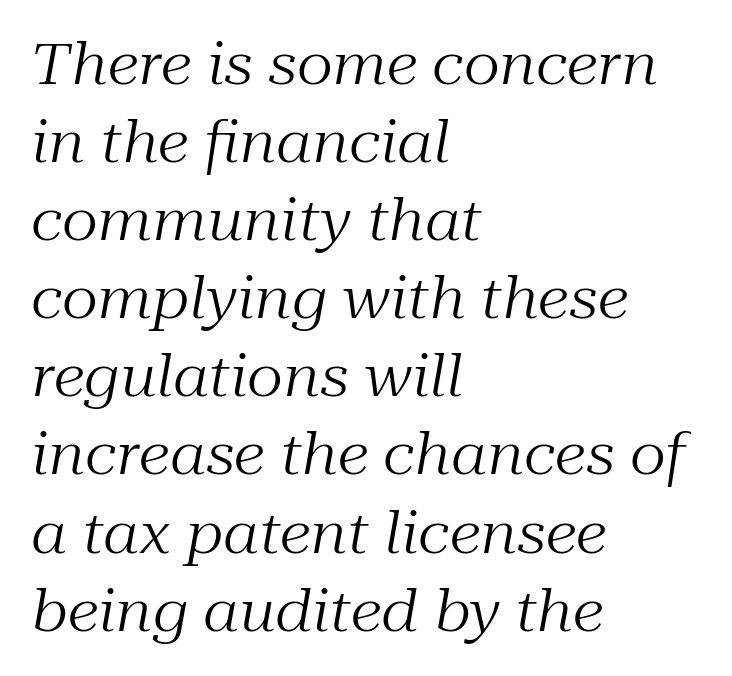
Q: Is the text bold? A: No.
Q: Is the text italic (slanted)? A: Yes, it leans right by about 10 degrees.
Q: Is the typeface a serif or a sans-serif typeface? A: Serif.
Q: Is the text underlined? A: No.
Q: How is the paragraph aligned? A: Left-aligned.
Q: Is the spacing between letters normal or unusually wide? A: Normal.
Q: Is the spacing between lines tight, normal or loose? A: Normal.
Q: Width (condensed, normal, or wide)? A: Normal.
Q: Stroke contrast? A: Medium.
Q: x-height? A: Medium.
Q: Monospaced? A: No.
